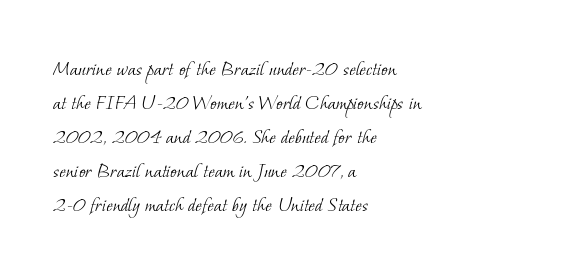
Q: Is the text bold? A: No.
Q: Is the text underlined? A: No.
Q: How is the paragraph aligned? A: Left-aligned.
Q: Is the spacing between letters normal or unusually wide? A: Normal.
Q: Is the spacing between lines tight, normal or loose? A: Normal.
